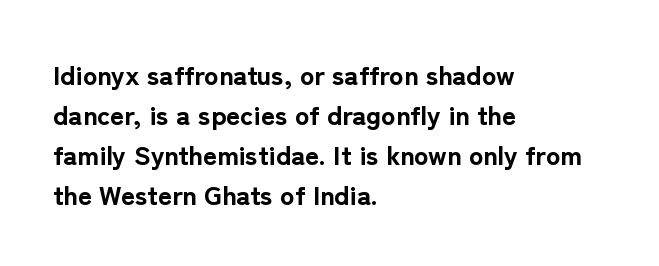
The image shows 27 px bold type, upright; set left-aligned, normal line spacing (1.48x), normal letter spacing, not underlined.
